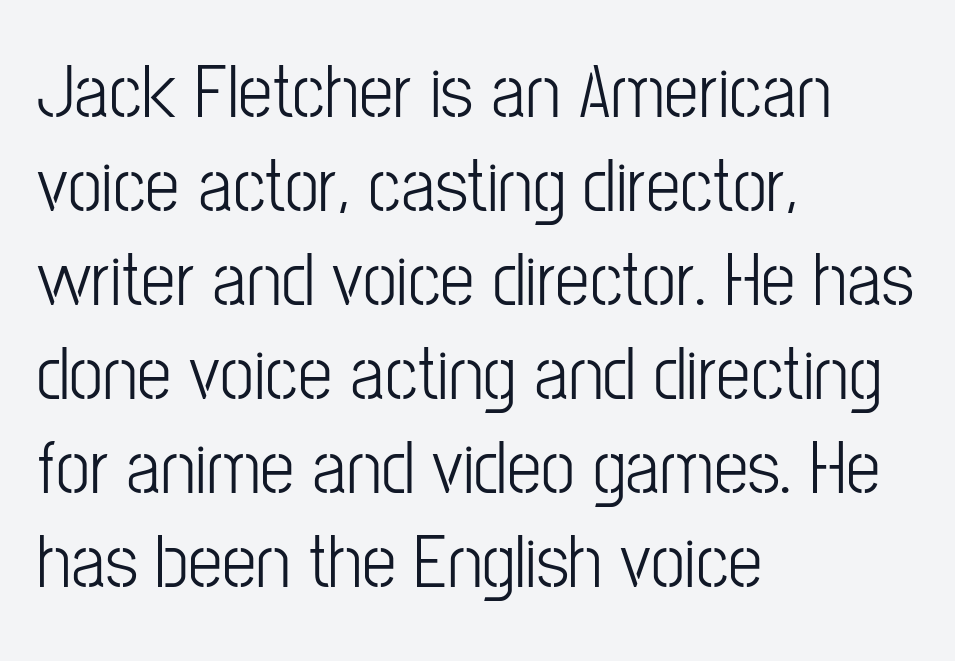
The image shows 77 px condensed sans-serif type, upright; set left-aligned, line spacing 1.22x, normal letter spacing, not underlined; low stroke contrast and a medium x-height.
